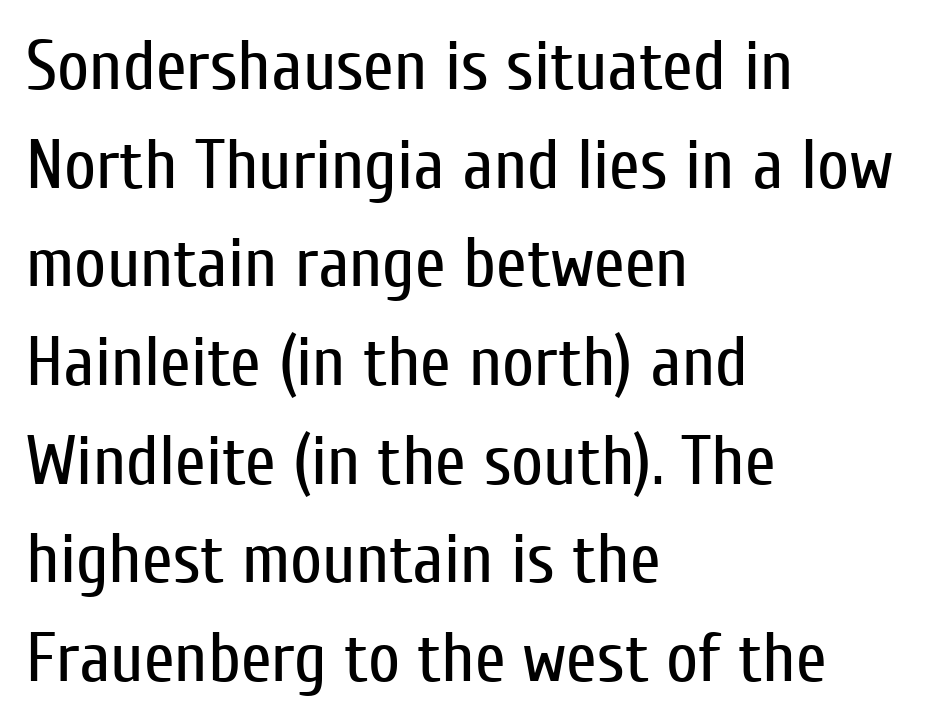
{"serif": "no", "italic": "no", "bold": "no", "weight": "regular", "width": "condensed", "stroke_contrast": "low", "x_height": "medium", "monospaced": "no", "underline": "no", "align": "left", "line_spacing": "normal", "line_spacing_ratio": 1.41, "letter_spacing": "normal", "letter_spacing_em": 0.0, "glyph_px": 70}
